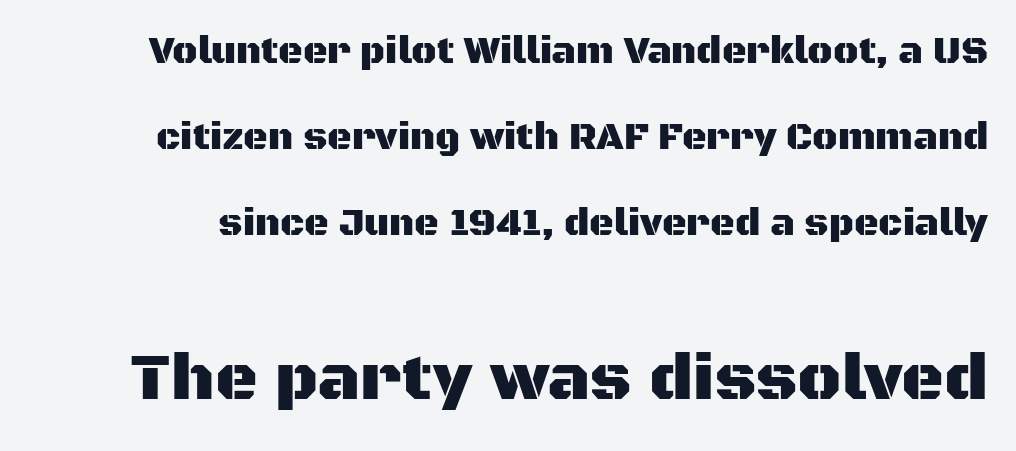
{"serif": "no", "italic": "no", "width": "normal", "stroke_contrast": "medium", "x_height": "large", "monospaced": "no", "underline": "no", "line_spacing": "loose", "line_spacing_ratio": 2.26, "letter_spacing": "normal", "letter_spacing_em": 0.0, "larger_block": "second", "size_ratio": 1.74, "glyph_px": 66}
